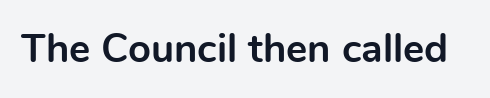
{"serif": "no", "italic": "no", "bold": "yes", "weight": "bold", "width": "normal", "x_height": "medium", "monospaced": "no", "underline": "no", "letter_spacing": "normal", "letter_spacing_em": 0.0, "glyph_px": 40}
